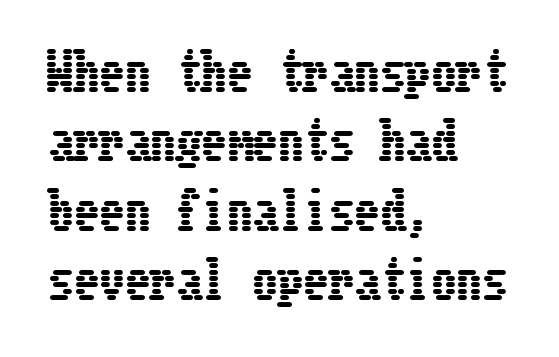
The image shows 51 px condensed type, upright; set left-aligned, normal line spacing (1.36x), normal letter spacing, not underlined; low stroke contrast and a medium x-height.
